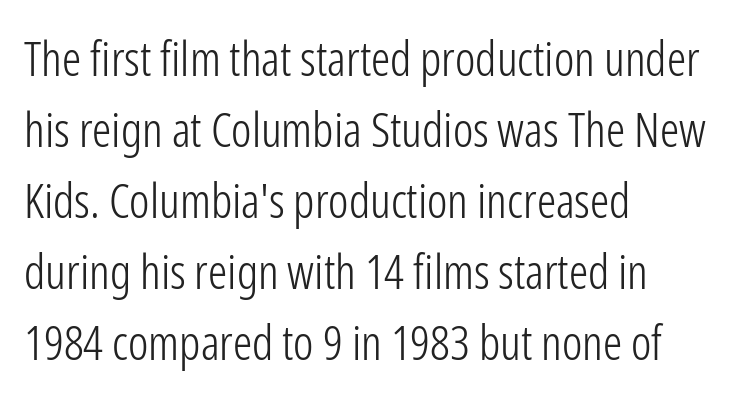
Q: Is the text bold? A: No.
Q: Is the text italic (slanted)? A: No, it is upright.
Q: Is the typeface a serif or a sans-serif typeface? A: Sans-serif.
Q: Is the text underlined? A: No.
Q: How is the paragraph aligned? A: Left-aligned.
Q: Is the spacing between letters normal or unusually wide? A: Normal.
Q: Is the spacing between lines tight, normal or loose? A: Normal.
Q: Width (condensed, normal, or wide)? A: Condensed.
Q: Stroke contrast? A: Low.
Q: x-height? A: Medium.
Q: Monospaced? A: No.
